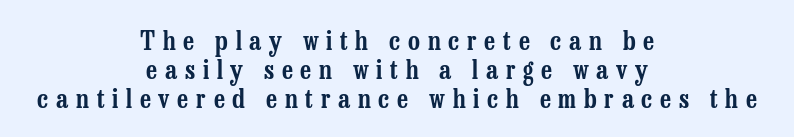
It's the straight-up-and-down kind of type. The rag falls on both sides of this text block equally. The block of text is dense from top to bottom, with scant space between rows. A clean baseline with only descenders dipping below it.
